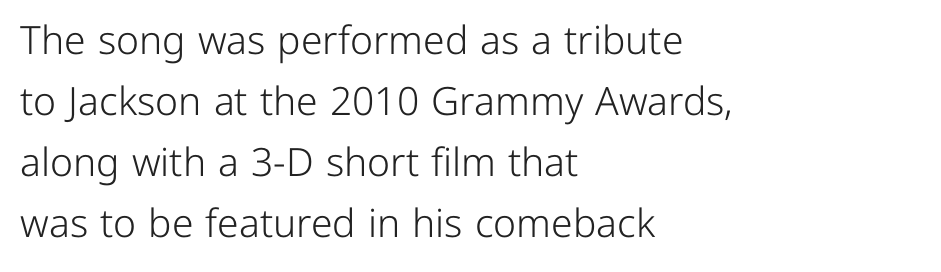
{"serif": "no", "italic": "no", "bold": "no", "weight": "light", "width": "normal", "stroke_contrast": "low", "x_height": "medium", "monospaced": "no", "underline": "no", "align": "left", "line_spacing": "normal", "line_spacing_ratio": 1.56, "letter_spacing": "normal", "letter_spacing_em": 0.0, "glyph_px": 39}
